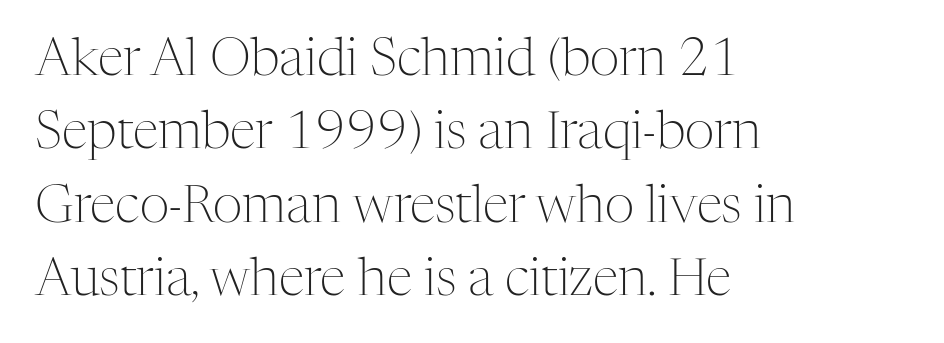
Q: Is the text bold? A: No.
Q: Is the text italic (slanted)? A: No, it is upright.
Q: Is the typeface a serif or a sans-serif typeface? A: Serif.
Q: Is the text underlined? A: No.
Q: How is the paragraph aligned? A: Left-aligned.
Q: Is the spacing between letters normal or unusually wide? A: Normal.
Q: Is the spacing between lines tight, normal or loose? A: Normal.
Q: Width (condensed, normal, or wide)? A: Normal.
Q: Stroke contrast? A: Medium.
Q: x-height? A: Medium.
Q: Monospaced? A: No.
